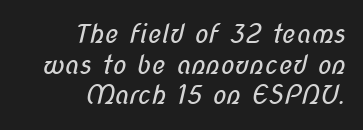
The image shows 26 px text type; set right-aligned, line spacing 1.18x, normal letter spacing, not underlined.
